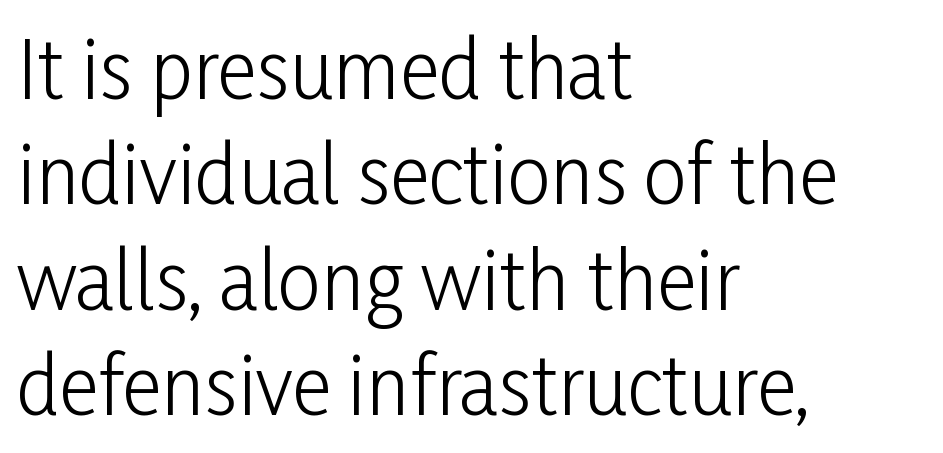
The image shows 77 px light, condensed sans-serif type, upright; set left-aligned, normal line spacing (1.37x), normal letter spacing, not underlined; low stroke contrast and a medium x-height.
